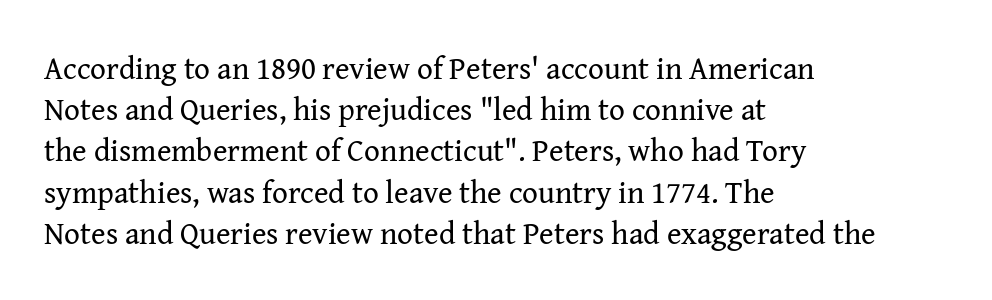
The compositor pushed each line to the left boundary. Is this a fixed-width face? No — the glyphs have proportional, varying widths. Nobody touched the tracking dial on this one. Is there much room between lines? A standard amount, neither cramped nor airy.
